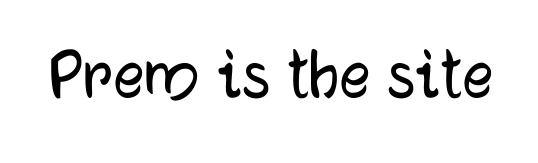
{"serif": "no", "italic": "no", "width": "normal", "stroke_contrast": "low", "x_height": "medium", "monospaced": "no", "underline": "no", "letter_spacing": "normal", "letter_spacing_em": 0.0, "glyph_px": 77}
